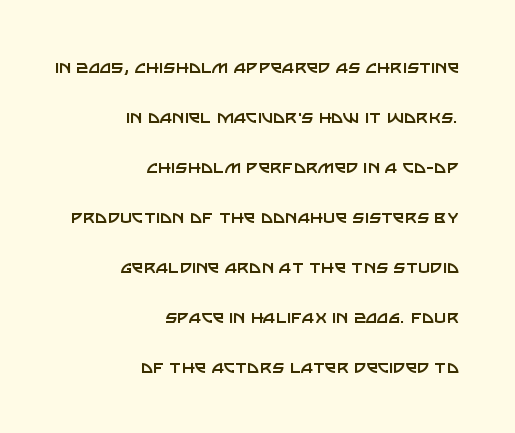
You could call the tracking neutral — neither tight nor loose. The foot of each line stays bare and open. Does the leading feel generous? Absolutely, it's lavish. Heft: none added — not bold. If you drew a ruler down the right edge, every line would touch it. Characters remain perfectly vertical along every line.
